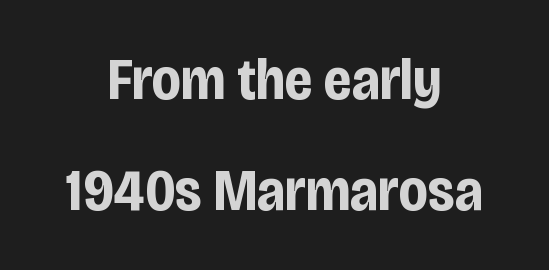
Q: Is the text bold? A: Yes.
Q: Is the text italic (slanted)? A: No, it is upright.
Q: Is the typeface a serif or a sans-serif typeface? A: Sans-serif.
Q: Is the text underlined? A: No.
Q: How is the paragraph aligned? A: Centered.
Q: Is the spacing between letters normal or unusually wide? A: Normal.
Q: Width (condensed, normal, or wide)? A: Condensed.
Q: Stroke contrast? A: Low.
Q: x-height? A: Large.
Q: Monospaced? A: No.
